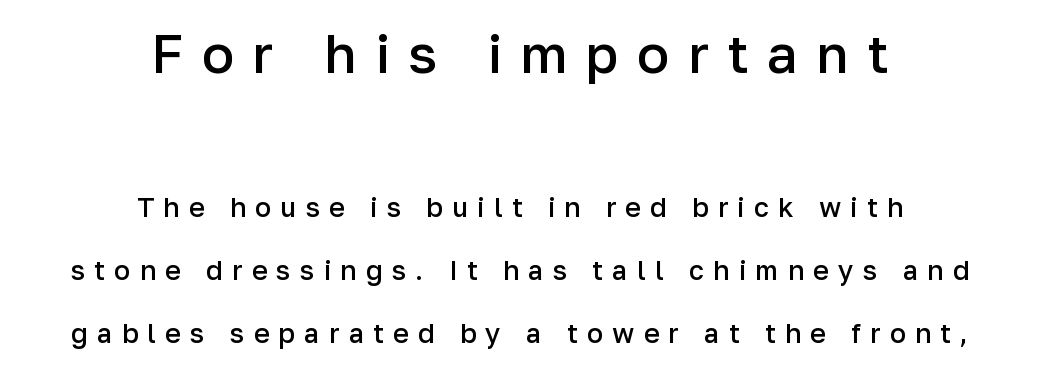
Q: Is the text bold? A: Semi-bold.
Q: Is the text italic (slanted)? A: No, it is upright.
Q: Is the typeface a serif or a sans-serif typeface? A: Sans-serif.
Q: Is the text underlined? A: No.
Q: How is the paragraph aligned? A: Centered.
Q: Is the spacing between letters normal or unusually wide? A: Unusually wide.
Q: Is the spacing between lines tight, normal or loose? A: Loose.
Q: Which block of text is set in a larger size, the first (top) or the second (bottom)? A: The first (top) one.
Q: Width (condensed, normal, or wide)? A: Normal.
Q: Stroke contrast? A: Low.
Q: x-height? A: Medium.
Q: Monospaced? A: No.
